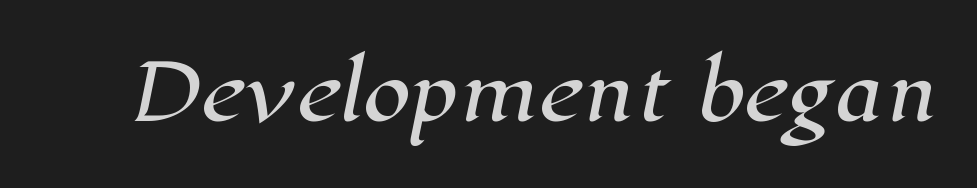
The image shows 77 px serif type; set normal letter spacing, not underlined; high stroke contrast and a medium x-height.
